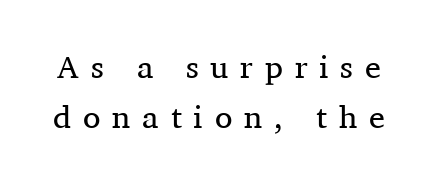
The image shows 32 px regular-weight serif type, upright; set normal line spacing (1.57x), unusually wide letter spacing (+0.37 em), not underlined; medium stroke contrast and a medium x-height.
